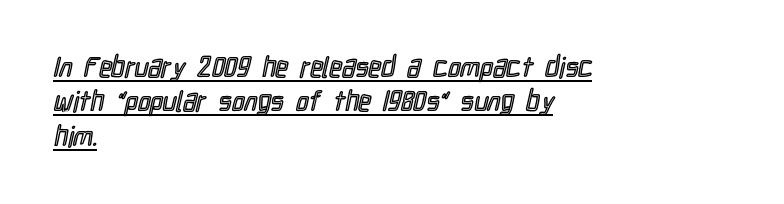
Note the varied advance widths — an 'i' is clearly narrower than an 'm'. These lines keep a tight, regular rhythm from letter to letter. Each line starts at the same left margin while the right side varies.
